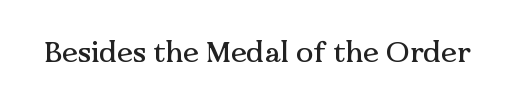
{"serif": "yes", "italic": "no", "width": "normal", "stroke_contrast": "medium", "x_height": "medium", "monospaced": "no", "underline": "no", "letter_spacing": "normal", "letter_spacing_em": 0.0, "glyph_px": 29}
